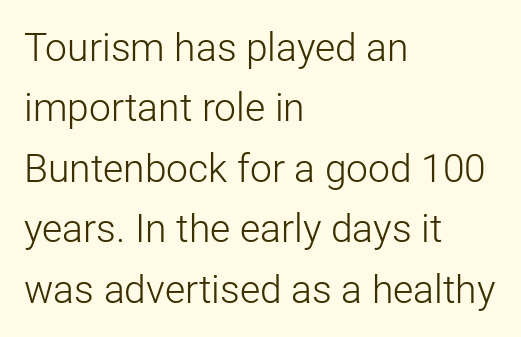
Do the characters align in a grid? No, the font is proportional. Observe the ordinary spacing: letters are neighbours, not strangers. The space directly below the letters is spotless. Weight: not bold — regular or lighter. Which margin do the lines hug? The left one — the right edge is uneven. Serif or sans? Sans — the stroke terminals are bare.
